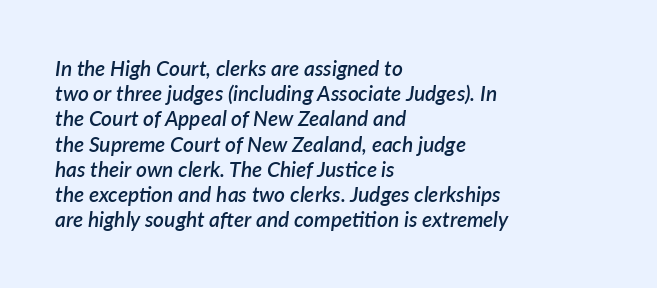
Typeset ragged right — the left edge is the straight one. The letters sit at their default tracking, neither squeezed nor spread. Compared with an ordinary text face, these strokes are moderately heavier — a semibold. Glance below the letters and you will spot only blank space.
